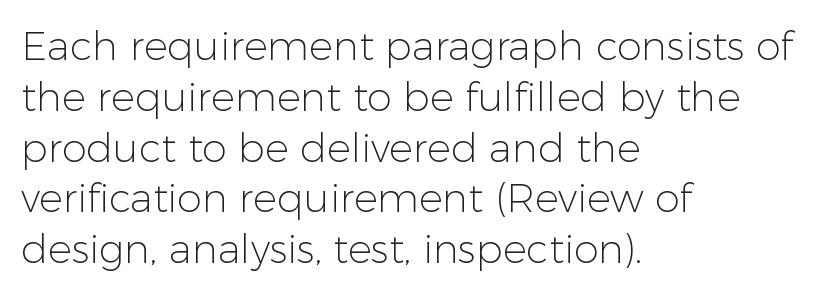
{"serif": "no", "italic": "no", "bold": "no", "weight": "light", "width": "normal", "stroke_contrast": "low", "x_height": "medium", "monospaced": "no", "underline": "no", "align": "left", "line_spacing": "normal", "line_spacing_ratio": 1.27, "letter_spacing": "normal", "letter_spacing_em": 0.0, "glyph_px": 40}
